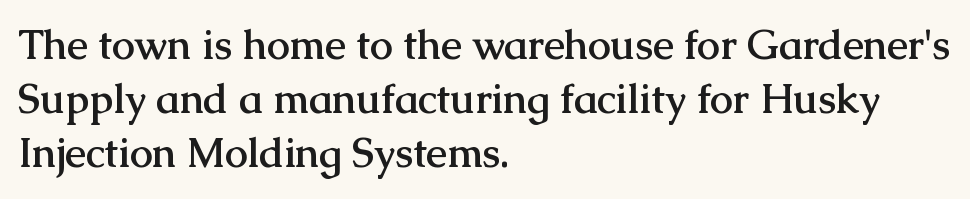
The image shows 41 px semibold serif type, upright; set left-aligned, normal line spacing (1.32x), normal letter spacing, not underlined; medium stroke contrast and a medium x-height.
